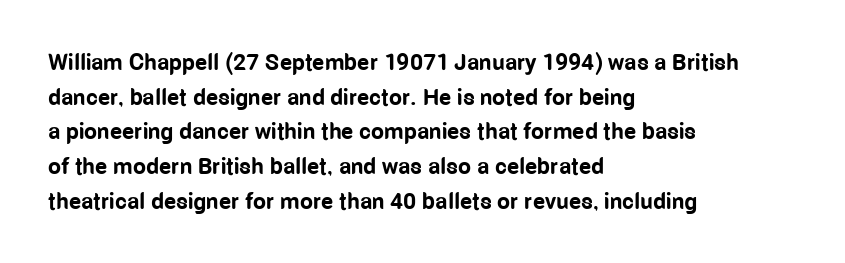
{"italic": "no", "bold": "yes", "underline": "no", "align": "left", "line_spacing": "normal", "line_spacing_ratio": 1.51, "letter_spacing": "normal", "letter_spacing_em": 0.0, "glyph_px": 23}
